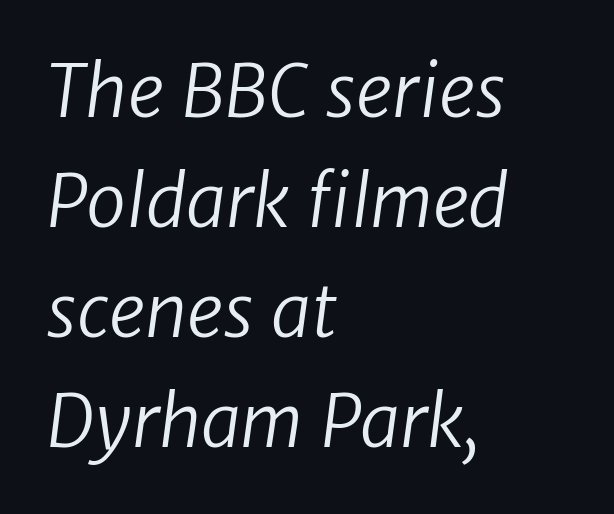
{"serif": "no", "bold": "no", "weight": "regular", "width": "normal", "stroke_contrast": "low", "x_height": "medium", "monospaced": "no", "underline": "no", "align": "left", "line_spacing": "normal", "line_spacing_ratio": 1.53, "letter_spacing": "normal", "letter_spacing_em": 0.0, "glyph_px": 72}
